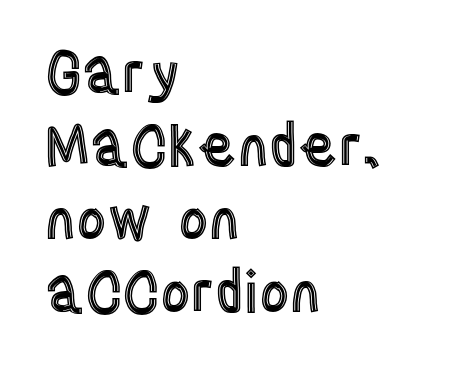
Q: Is the text italic (slanted)? A: No, it is upright.
Q: Is the text underlined? A: No.
Q: How is the paragraph aligned? A: Left-aligned.
Q: Is the spacing between letters normal or unusually wide? A: Normal.
Q: Is the spacing between lines tight, normal or loose? A: Normal.
Q: Width (condensed, normal, or wide)? A: Condensed.
Q: x-height? A: Large.
Q: Monospaced? A: No.
